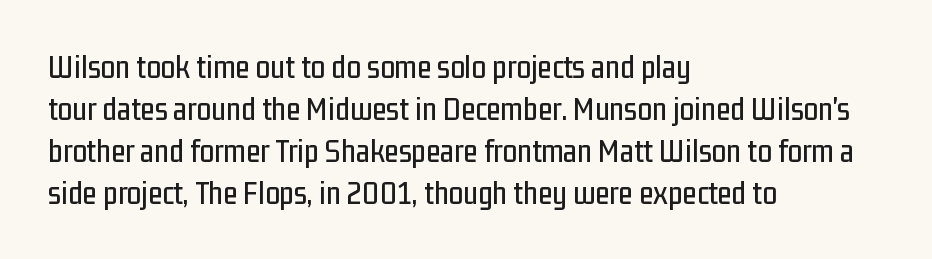
The image shows 33 px condensed sans-serif type, upright; set left-aligned, normal line spacing (1.27x), normal letter spacing, not underlined; low stroke contrast and a medium x-height.
